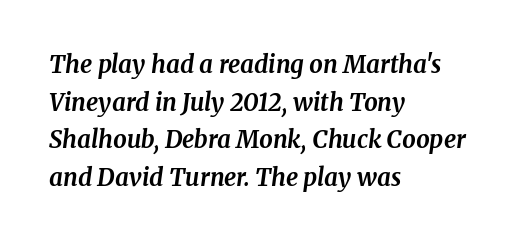
Q: Is the text bold? A: Yes.
Q: Is the text italic (slanted)? A: Yes, it leans right by about 8 degrees.
Q: Is the text underlined? A: No.
Q: How is the paragraph aligned? A: Left-aligned.
Q: Is the spacing between letters normal or unusually wide? A: Normal.
Q: Is the spacing between lines tight, normal or loose? A: Normal.
